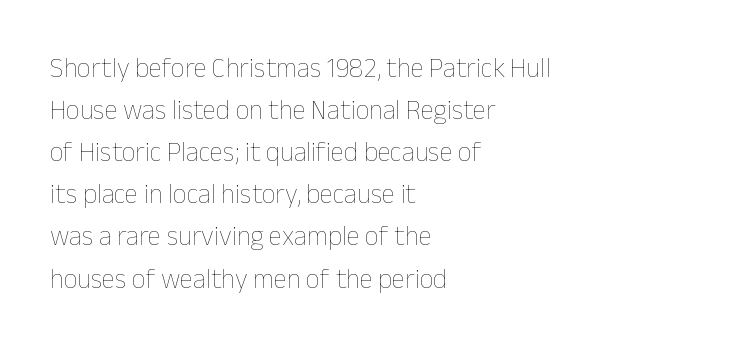
Q: Is the text bold? A: No.
Q: Is the text italic (slanted)? A: No, it is upright.
Q: Is the text underlined? A: No.
Q: How is the paragraph aligned? A: Left-aligned.
Q: Is the spacing between letters normal or unusually wide? A: Normal.
Q: Is the spacing between lines tight, normal or loose? A: Normal.
